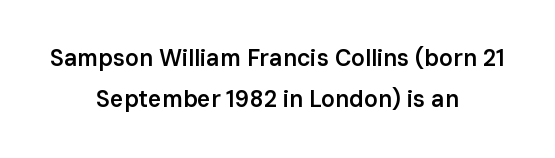
Caption: multi-line text, centered on the measure. Just letters on the line, the space beneath them empty. If you drew a line through each stem, it would be perfectly vertical. Compared with typical body copy, the letter spacing here is the same. Stroke thickness is moderately raised; the sample reads as semibold.
